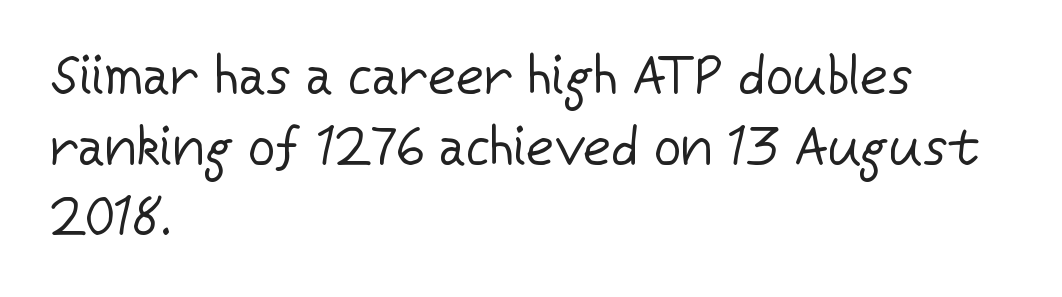
These lines are rendered in a variable-pitch font. A typesetter would mark this as roman, not italic. Letter spacing: default. Rows of type keep a routine distance in the vertical direction. Descenders are the only things crossing below the line. This reads as an unemphasized weight, regular at the heaviest.
